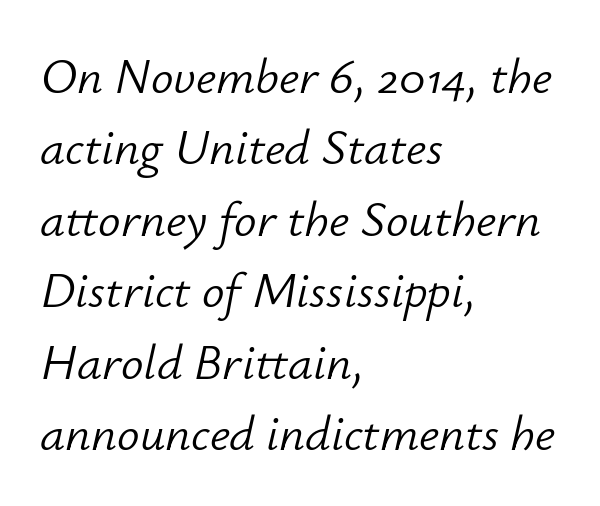
An italicized treatment has been applied to the whole sample. The font is comparable to plain body text, perhaps lighter. Nobody drew a line under any word here. These lines are set flush left with a ragged right edge.
